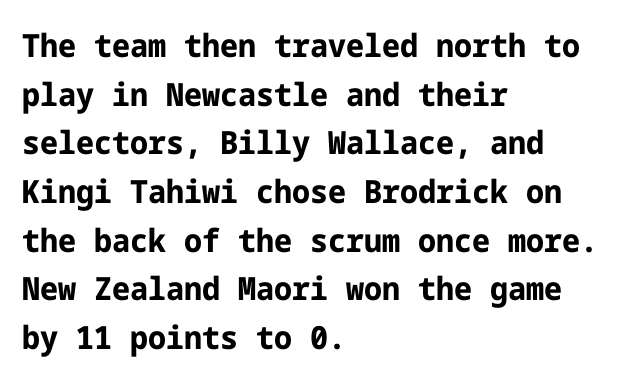
I'd describe the lettering as bold — thick and assertive. This rendering features lettering with no underline. Letter spacing: default. Typeset ragged right — the left edge is the straight one. In terms of leading, this rendering sits right in the middle. The lettering stays uniformly vertical, giving the passage a roman look.
